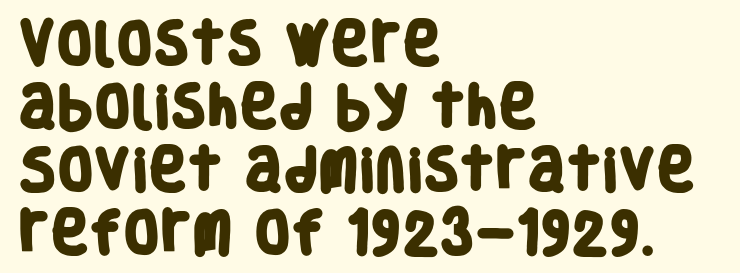
Q: Is the text bold? A: Yes.
Q: Is the typeface a serif or a sans-serif typeface? A: Sans-serif.
Q: Is the text underlined? A: No.
Q: How is the paragraph aligned? A: Left-aligned.
Q: Is the spacing between letters normal or unusually wide? A: Normal.
Q: Is the spacing between lines tight, normal or loose? A: Normal.
Q: Width (condensed, normal, or wide)? A: Condensed.
Q: Stroke contrast? A: Low.
Q: x-height? A: Large.
Q: Monospaced? A: No.
